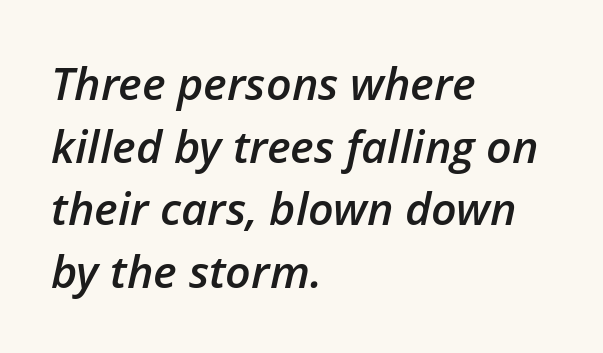
The rendering anchors every line to the left-hand side. Spacing verdict: proportional, widths tailored to each character. Compared with an ordinary text face, these strokes are moderately heavier — a semibold. Tracking value appears to be zero — textbook default spacing.
